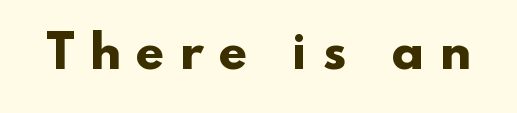
{"serif": "no", "bold": "yes", "weight": "heavy", "width": "normal", "stroke_contrast": "low", "x_height": "small", "monospaced": "no", "underline": "no", "letter_spacing": "wide", "letter_spacing_em": 0.35, "glyph_px": 46}
